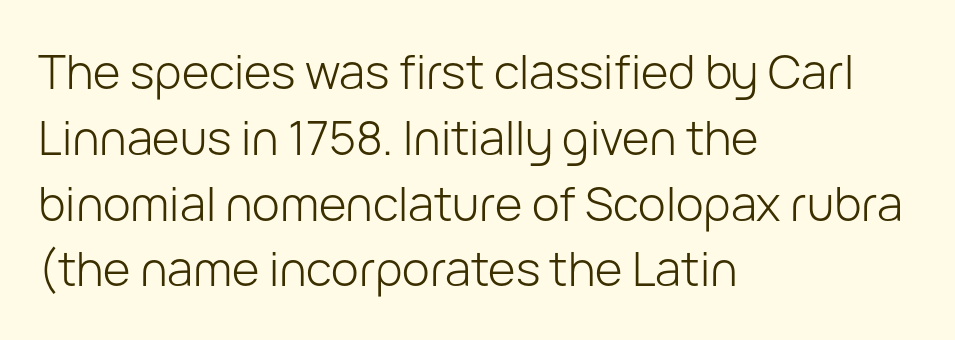
{"serif": "no", "italic": "no", "bold": "no", "weight": "light", "width": "normal", "stroke_contrast": "low", "x_height": "medium", "monospaced": "no", "underline": "no", "align": "left", "line_spacing": "normal", "line_spacing_ratio": 1.4, "letter_spacing": "normal", "letter_spacing_em": 0.0, "glyph_px": 47}
